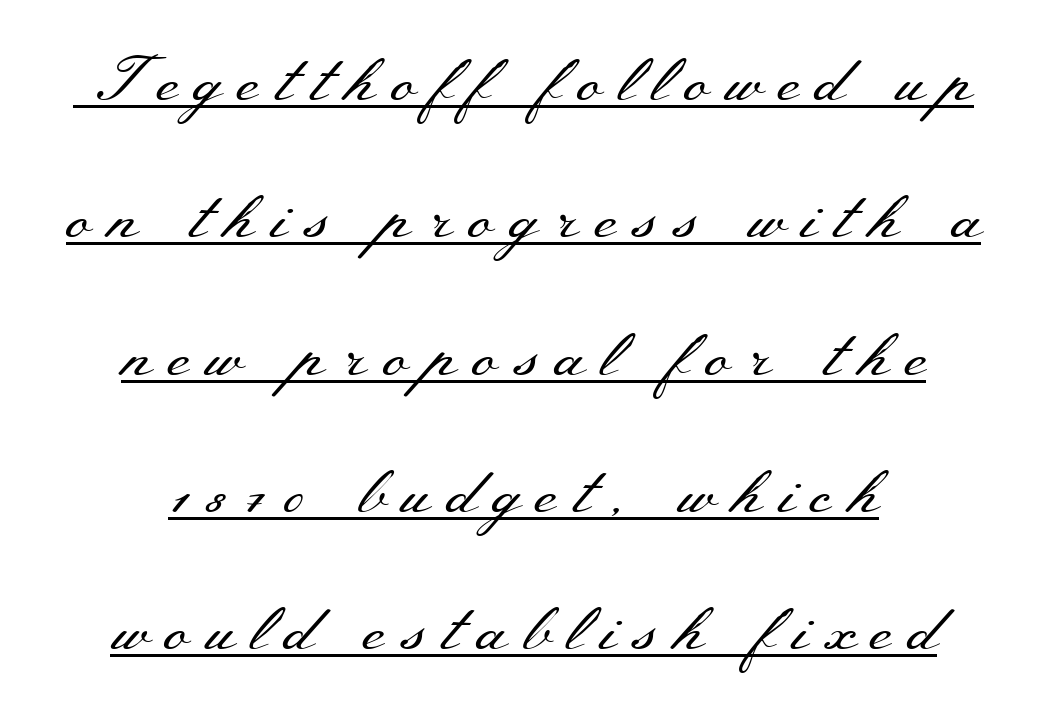
{"serif": "yes", "bold": "no", "weight": "regular", "width": "wide", "stroke_contrast": "medium", "x_height": "small", "monospaced": "no", "underline": "yes", "align": "center", "line_spacing": "loose", "line_spacing_ratio": 2.18, "letter_spacing": "wide", "letter_spacing_em": 0.25, "glyph_px": 63}
